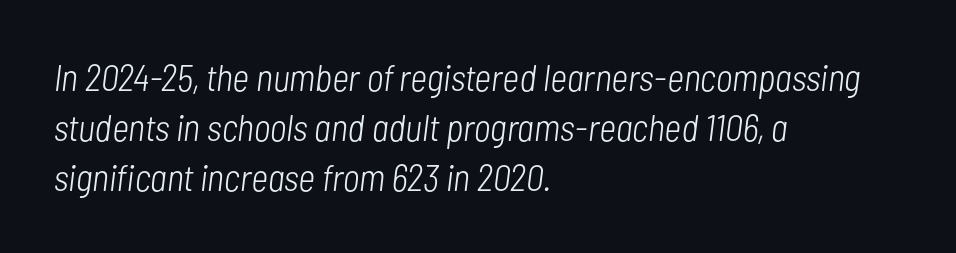
Do the characters align in a grid? No, the font is proportional. The strokes are not fattened; the text isn't bold. A clean baseline with only descenders dipping below it. This rendering uses left alignment, leaving the right contour irregular. The space between consecutive lines is moderate.
